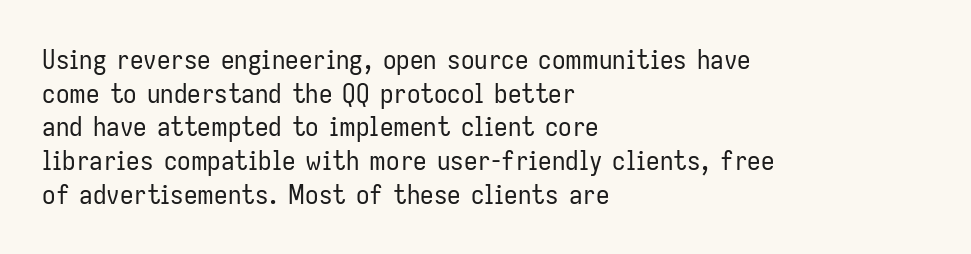
{"italic": "no", "bold": "no", "underline": "no", "align": "left", "line_spacing": "normal", "line_spacing_ratio": 1.25, "letter_spacing": "normal", "letter_spacing_em": 0.0, "glyph_px": 27}
